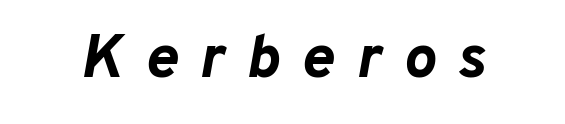
{"italic": "yes", "lean": "right", "slant_degrees": 10, "bold": "yes", "weight": "bold", "width": "normal", "stroke_contrast": "low", "x_height": "medium", "monospaced": "no", "underline": "no", "letter_spacing": "wide", "letter_spacing_em": 0.36, "glyph_px": 61}
